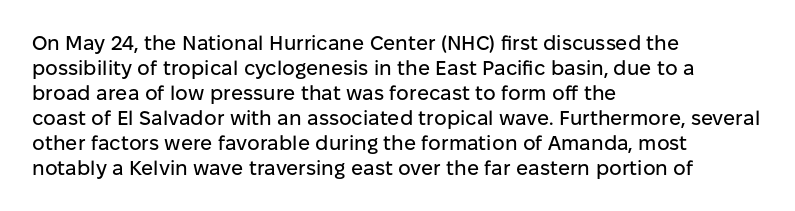
The space between consecutive lines is moderate. The area under the type is left untouched. The letters sit at their default tracking, neither squeezed nor spread. If you drew a line through each stem, it would be perfectly vertical. This rendering uses left alignment, leaving the right contour irregular.
